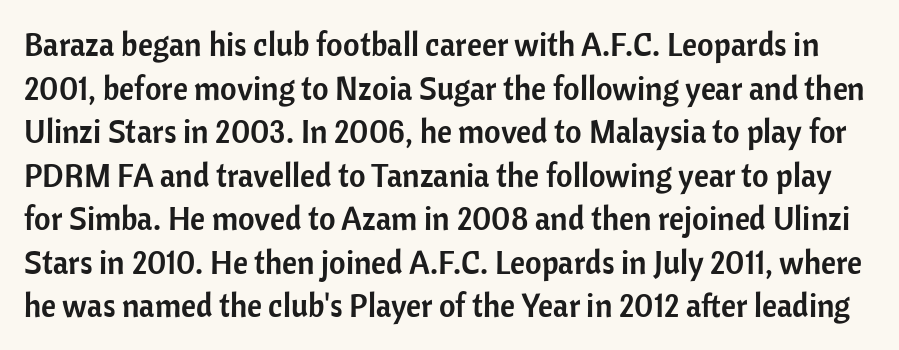
The image shows 32 px sans-serif type, upright; set normal line spacing (1.36x), normal letter spacing, not underlined; low stroke contrast and a medium x-height.
